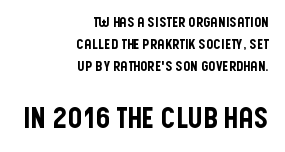
{"serif": "no", "italic": "no", "width": "condensed", "stroke_contrast": "low", "x_height": "large", "monospaced": "no", "underline": "no", "align": "right", "line_spacing": "normal", "line_spacing_ratio": 1.58, "letter_spacing": "normal", "letter_spacing_em": 0.0, "larger_block": "second", "size_ratio": 2.07, "glyph_px": 29}
